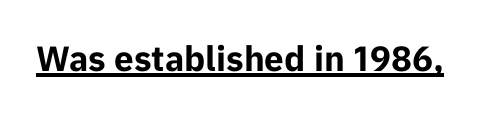
The image shows 35 px bold sans-serif type, upright; set normal letter spacing, underlined; low stroke contrast and a medium x-height.
